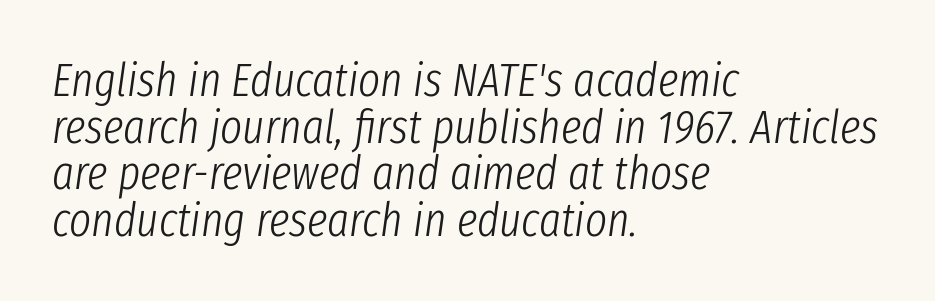
{"italic": "yes", "lean": "right", "slant_degrees": 8, "bold": "no", "weight": "light", "width": "condensed", "stroke_contrast": "low", "x_height": "medium", "monospaced": "no", "underline": "no", "align": "left", "line_spacing": "tight", "line_spacing_ratio": 0.99, "letter_spacing": "normal", "letter_spacing_em": 0.0, "glyph_px": 47}
